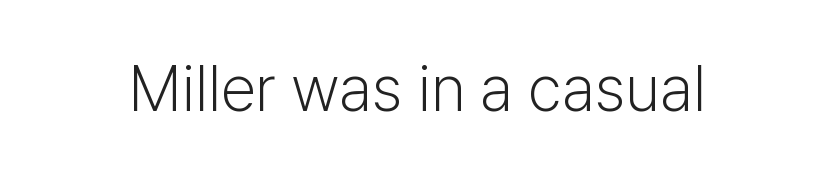
{"serif": "no", "italic": "no", "bold": "no", "weight": "light", "width": "normal", "stroke_contrast": "low", "x_height": "medium", "monospaced": "no", "underline": "no", "letter_spacing": "normal", "letter_spacing_em": 0.0, "glyph_px": 64}
